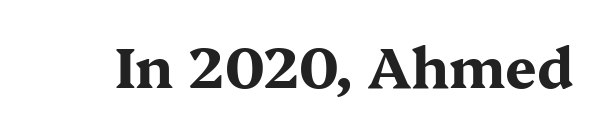
{"serif": "yes", "italic": "no", "bold": "yes", "weight": "bold", "width": "wide", "stroke_contrast": "medium", "x_height": "medium", "monospaced": "no", "underline": "no", "letter_spacing": "normal", "letter_spacing_em": 0.0, "glyph_px": 56}
